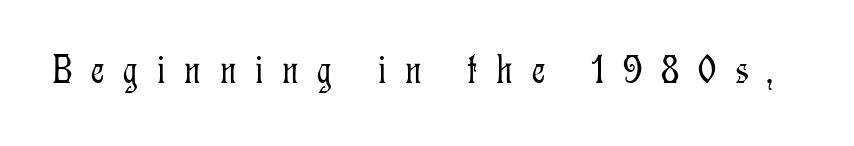
Q: Is the text bold? A: No.
Q: Is the text italic (slanted)? A: No, it is upright.
Q: Is the typeface a serif or a sans-serif typeface? A: Serif.
Q: Is the text underlined? A: No.
Q: Is the spacing between letters normal or unusually wide? A: Unusually wide.
Q: Width (condensed, normal, or wide)? A: Condensed.
Q: Stroke contrast? A: Low.
Q: x-height? A: Medium.
Q: Monospaced? A: No.
